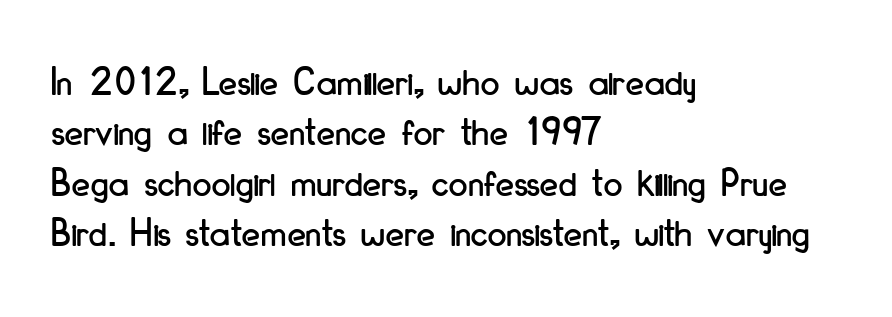
The image shows 42 px condensed sans-serif type, upright; set left-aligned, line spacing 1.2x, normal letter spacing, not underlined; low stroke contrast and a small x-height.
